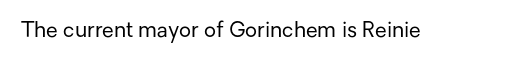
The image shows 21 px text type, upright; set normal letter spacing, not underlined.
